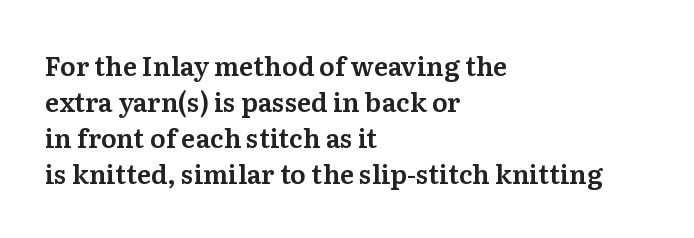
The image shows 26 px text type, upright; set left-aligned, normal line spacing (1.38x), normal letter spacing, not underlined.
